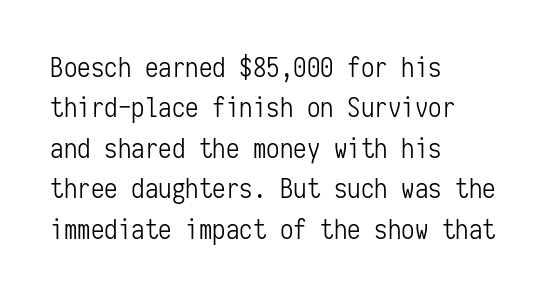
The passage shown stacks its lines at a standard gap. Students, note that the glyphs here touch the page at normal intervals. This reads as an unemphasized weight, regular at the heaviest. Typeset ragged right — the left edge is the straight one. No italicization has been applied; the sample stays upright.
